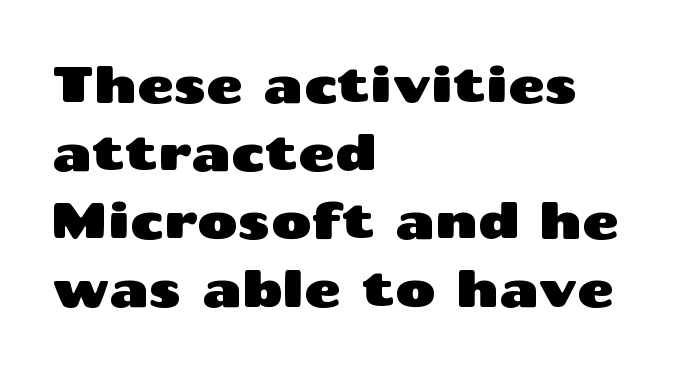
Q: Is the text italic (slanted)? A: No, it is upright.
Q: Is the typeface a serif or a sans-serif typeface? A: Sans-serif.
Q: Is the text underlined? A: No.
Q: How is the paragraph aligned? A: Left-aligned.
Q: Is the spacing between letters normal or unusually wide? A: Normal.
Q: Is the spacing between lines tight, normal or loose? A: Normal.
Q: Width (condensed, normal, or wide)? A: Wide.
Q: Stroke contrast? A: Medium.
Q: x-height? A: Medium.
Q: Monospaced? A: No.
